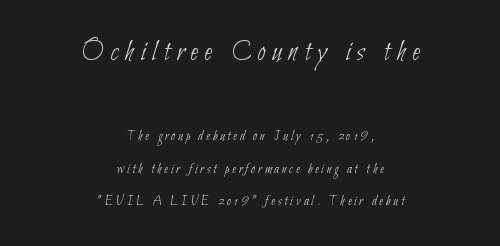
Q: Is the text bold? A: No.
Q: Is the typeface a serif or a sans-serif typeface? A: Sans-serif.
Q: Is the text underlined? A: No.
Q: How is the paragraph aligned? A: Centered.
Q: Is the spacing between letters normal or unusually wide? A: Unusually wide.
Q: Is the spacing between lines tight, normal or loose? A: Loose.
Q: Which block of text is set in a larger size, the first (top) or the second (bottom)? A: The first (top) one.
Q: Width (condensed, normal, or wide)? A: Condensed.
Q: Stroke contrast? A: Low.
Q: x-height? A: Small.
Q: Monospaced? A: No.
